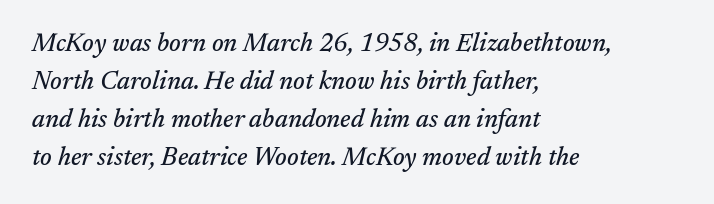
The image shows 25 px text type, italic (leaning right); set left-aligned, normal line spacing (1.52x), normal letter spacing, not underlined.
